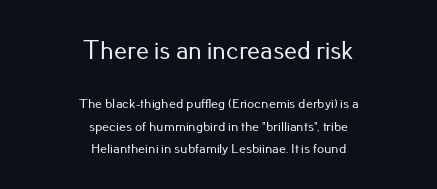
{"italic": "no", "underline": "no", "align": "center", "line_spacing": "normal", "line_spacing_ratio": 1.6, "letter_spacing": "normal", "letter_spacing_em": 0.0, "larger_block": "first", "size_ratio": 1.86, "glyph_px": 26}
